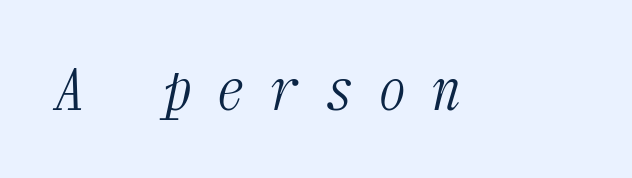
The image shows 56 px light, condensed serif type, italic (leaning right), monospaced; set unusually wide letter spacing (+0.46 em), not underlined; medium stroke contrast and a medium x-height.
